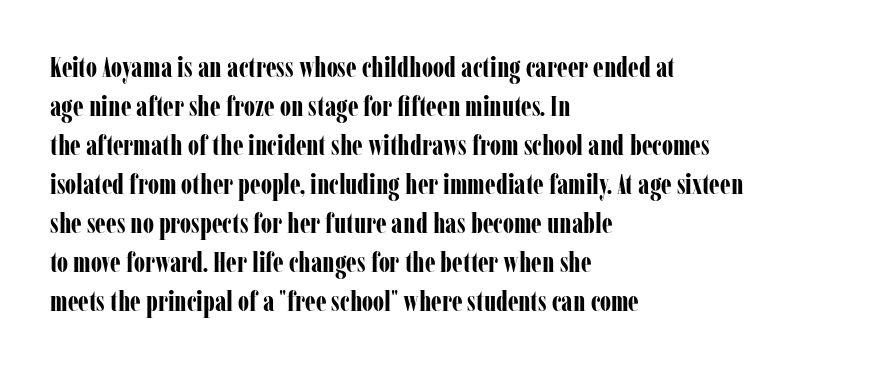
Q: Is the text bold? A: Yes.
Q: Is the text italic (slanted)? A: No, it is upright.
Q: Is the typeface a serif or a sans-serif typeface? A: Serif.
Q: Is the text underlined? A: No.
Q: How is the paragraph aligned? A: Left-aligned.
Q: Is the spacing between letters normal or unusually wide? A: Normal.
Q: Is the spacing between lines tight, normal or loose? A: Normal.
Q: Width (condensed, normal, or wide)? A: Condensed.
Q: Stroke contrast? A: Low.
Q: x-height? A: Medium.
Q: Monospaced? A: No.
